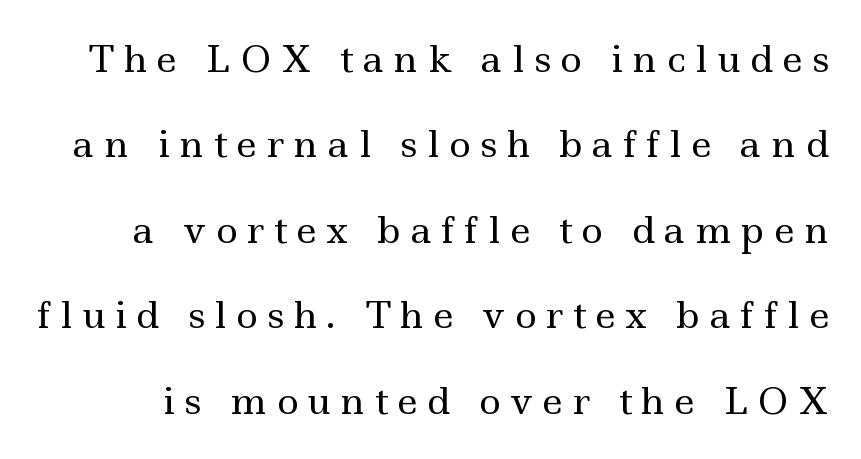
These glyphs show unthickened strokes, regular width or finer. This sample uses a serif face. Descenders hang freely into open space. The designer dialed line spacing up above the default. Rendered with straight, roman letterforms. Words appear elongated and porous because spacing is wide.
